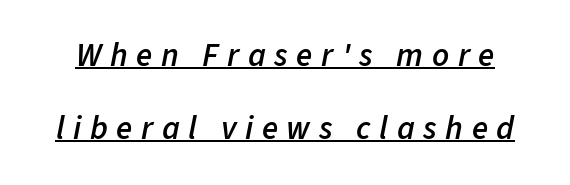
The image shows 33 px semibold type, italic (leaning right); set loose line spacing (2.21x), unusually wide letter spacing (+0.26 em), underlined; low stroke contrast and a medium x-height.
